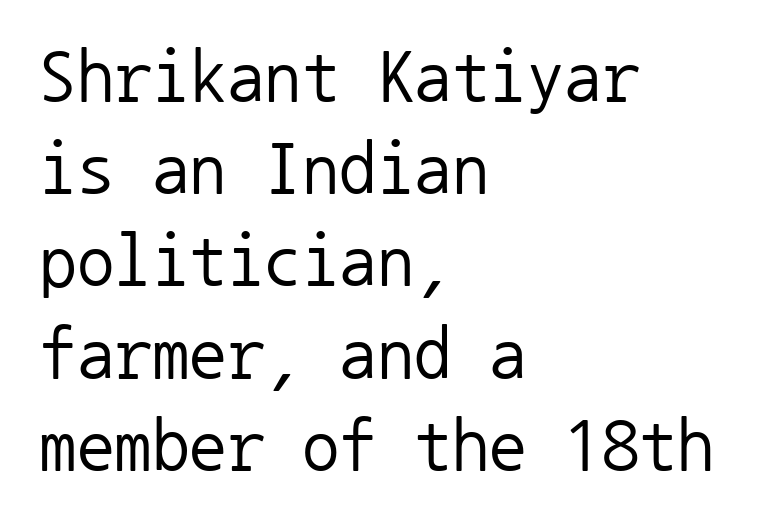
The image shows 75 px regular-weight sans-serif type, upright, monospaced; set left-aligned, line spacing 1.23x, normal letter spacing, not underlined; low stroke contrast and a medium x-height.
